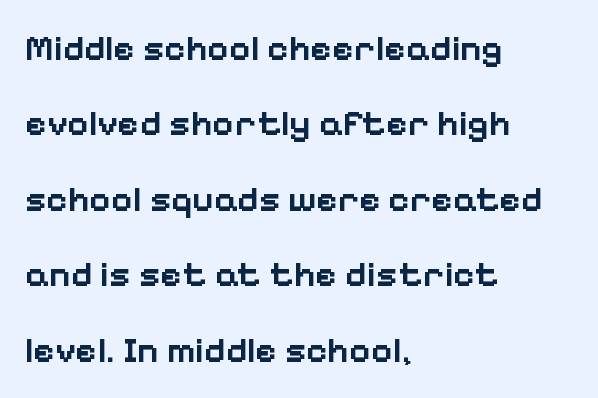
{"serif": "no", "italic": "no", "bold": "semi", "weight": "semibold", "width": "normal", "stroke_contrast": "low", "x_height": "medium", "monospaced": "no", "underline": "no", "align": "left", "line_spacing": "loose", "line_spacing_ratio": 2.04, "letter_spacing": "normal", "letter_spacing_em": 0.0, "glyph_px": 37}
